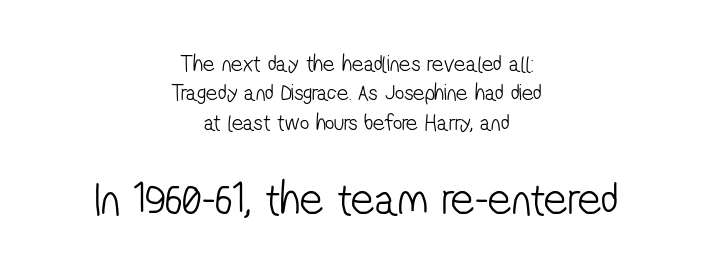
{"serif": "no", "bold": "no", "weight": "light", "width": "condensed", "stroke_contrast": "low", "x_height": "medium", "monospaced": "no", "underline": "no", "align": "center", "line_spacing": "normal", "line_spacing_ratio": 1.28, "letter_spacing": "normal", "letter_spacing_em": 0.0, "larger_block": "second", "size_ratio": 2.0, "glyph_px": 46}
